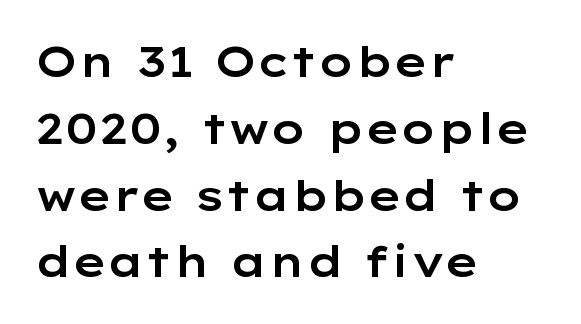
Type without underlining. The specimen reads as upright at a glance. Every row of glyphs begins at an identical x-position on the left. Spacing verdict: proportional, widths tailored to each character.
